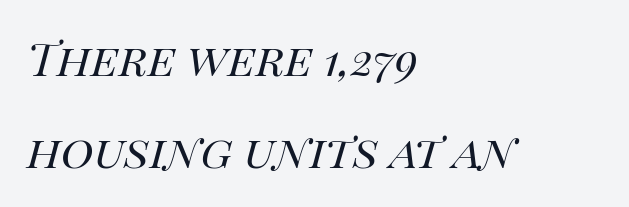
Q: Is the text bold? A: No.
Q: Is the text italic (slanted)? A: Yes, it leans right by about 14 degrees.
Q: Is the text underlined? A: No.
Q: How is the paragraph aligned? A: Left-aligned.
Q: Is the spacing between letters normal or unusually wide? A: Normal.
Q: Is the spacing between lines tight, normal or loose? A: Loose.
Q: Width (condensed, normal, or wide)? A: Normal.
Q: Stroke contrast? A: High.
Q: x-height? A: Large.
Q: Monospaced? A: No.
